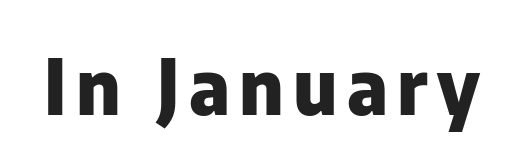
{"serif": "no", "italic": "no", "bold": "yes", "weight": "heavy", "width": "normal", "stroke_contrast": "low", "x_height": "medium", "monospaced": "no", "underline": "no", "glyph_px": 77}
